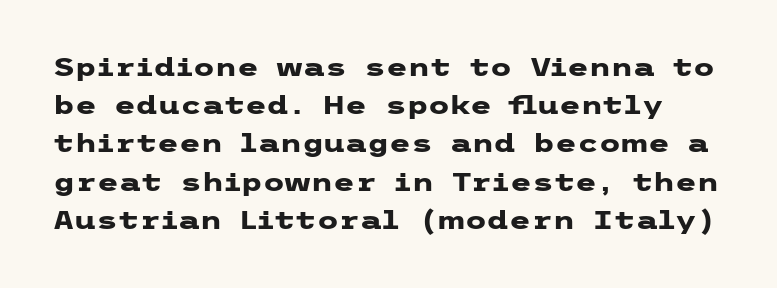
Q: Is the text bold? A: Yes.
Q: Is the text italic (slanted)? A: No, it is upright.
Q: Is the text underlined? A: No.
Q: Is the spacing between letters normal or unusually wide? A: Normal.
Q: Is the spacing between lines tight, normal or loose? A: Normal.
